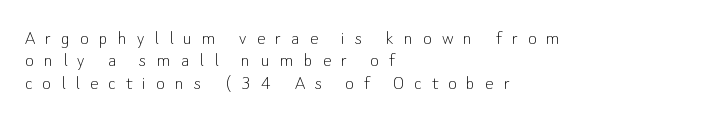
This reads as an unemphasized weight, regular at the heaviest. Compared with a centered layout, this one pins lines to the left instead. Whoever set this chose condensed vertical rhythm over breathing room. Unlike italic type, these characters show no tilt at all. The tracking jumps out immediately: characters are airy and widely separated. The space beneath each line is pristine and unruled.
